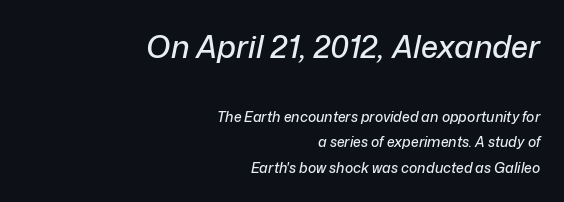
Q: Is the text italic (slanted)? A: Yes, it leans right by about 12 degrees.
Q: Is the text underlined? A: No.
Q: How is the paragraph aligned? A: Right-aligned.
Q: Is the spacing between letters normal or unusually wide? A: Normal.
Q: Which block of text is set in a larger size, the first (top) or the second (bottom)? A: The first (top) one.
Q: Width (condensed, normal, or wide)? A: Normal.
Q: Stroke contrast? A: Low.
Q: x-height? A: Medium.
Q: Monospaced? A: No.
